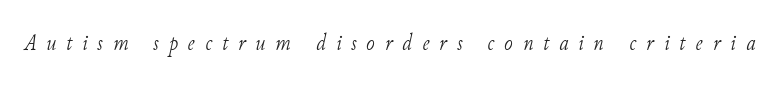
The image shows 23 px text type, italic (leaning right); set unusually wide letter spacing (+0.43 em), not underlined.
